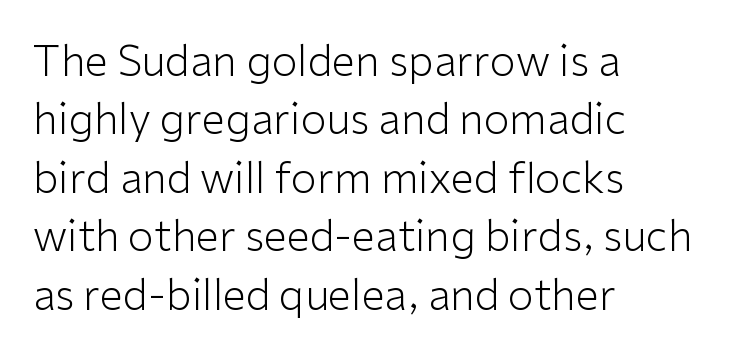
{"serif": "no", "italic": "no", "bold": "no", "weight": "light", "width": "normal", "stroke_contrast": "low", "x_height": "medium", "monospaced": "no", "underline": "no", "align": "left", "line_spacing": "normal", "line_spacing_ratio": 1.39, "letter_spacing": "normal", "letter_spacing_em": 0.0, "glyph_px": 42}
